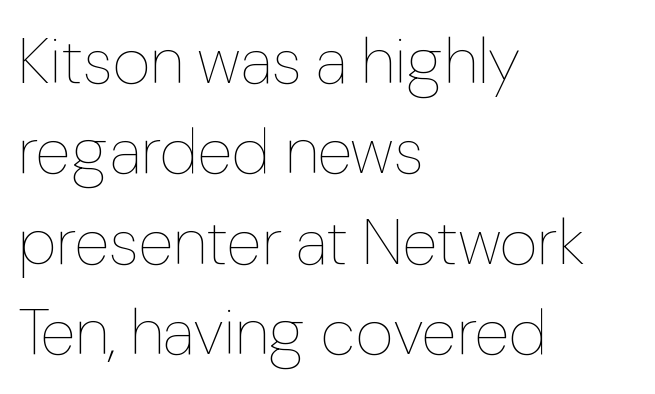
{"italic": "no", "bold": "no", "weight": "thin", "width": "normal", "stroke_contrast": "low", "x_height": "medium", "monospaced": "no", "underline": "no", "align": "left", "line_spacing": "normal", "line_spacing_ratio": 1.39, "letter_spacing": "normal", "letter_spacing_em": 0.0, "glyph_px": 65}
